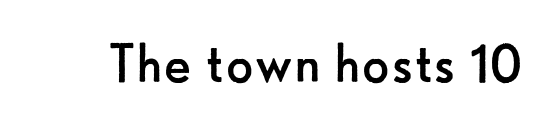
Any mark beneath the type? The region is blank. When letters stand straight like this, we call the style roman or upright. Characters follow at the spacing the type designer built in. Weight: regular or lighter. Nope, no serifs anywhere on these letters.
